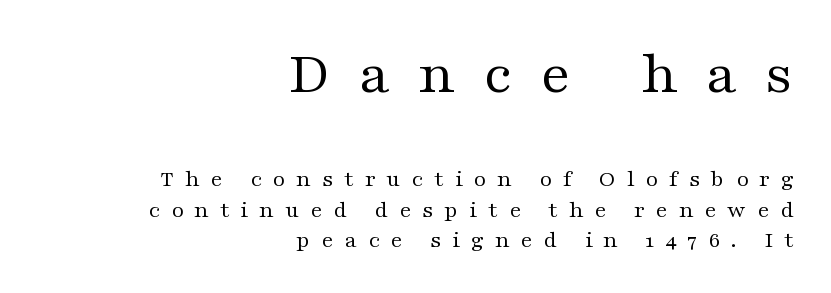
Q: Is the text bold? A: No.
Q: Is the text italic (slanted)? A: No, it is upright.
Q: Is the typeface a serif or a sans-serif typeface? A: Serif.
Q: Is the text underlined? A: No.
Q: How is the paragraph aligned? A: Right-aligned.
Q: Is the spacing between letters normal or unusually wide? A: Unusually wide.
Q: Is the spacing between lines tight, normal or loose? A: Normal.
Q: Which block of text is set in a larger size, the first (top) or the second (bottom)? A: The first (top) one.
Q: Width (condensed, normal, or wide)? A: Wide.
Q: Stroke contrast? A: Medium.
Q: x-height? A: Medium.
Q: Monospaced? A: No.
